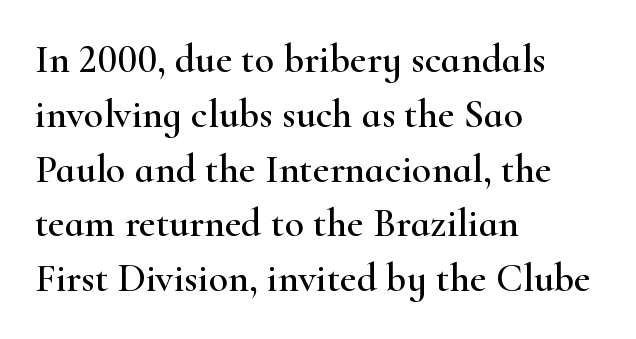
The image shows 40 px wide serif type, upright; set left-aligned, normal line spacing (1.37x), normal letter spacing, not underlined; high stroke contrast and a small x-height.
